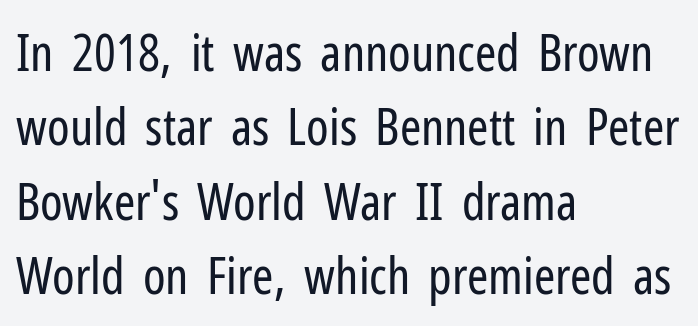
The image shows 51 px regular-weight, condensed sans-serif type, upright; set left-aligned, normal line spacing (1.46x), normal letter spacing, not underlined; low stroke contrast and a medium x-height.
